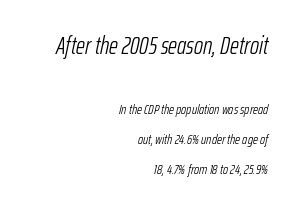
The image shows 25 px text type, italic (leaning right); set right-aligned, loose line spacing (2.13x), normal letter spacing, not underlined; the first (top) block is 1.79x larger.
